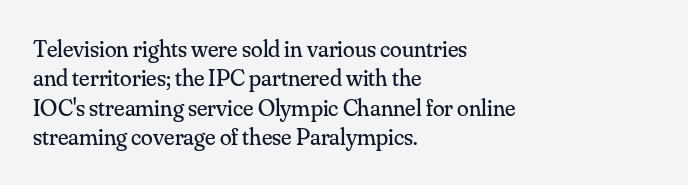
The image shows 24 px text type, upright; set left-aligned, line spacing 1.22x, normal letter spacing, not underlined.
